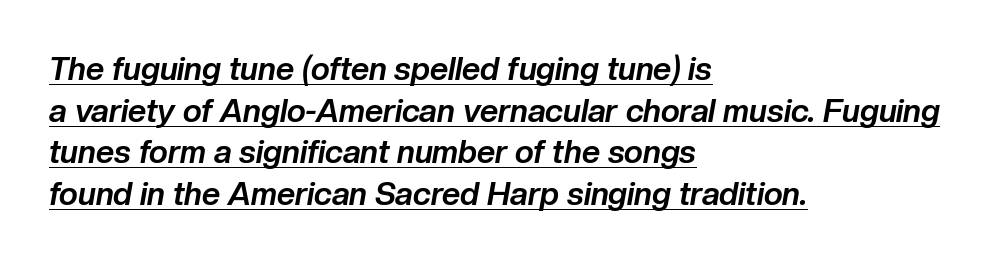
The image shows 32 px bold type, italic (leaning right); set left-aligned, normal line spacing (1.3x), normal letter spacing, underlined; low stroke contrast and a medium x-height.
